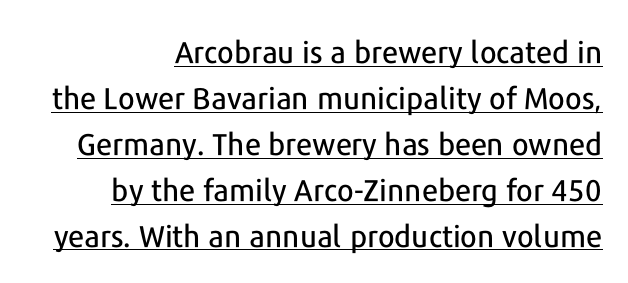
{"serif": "no", "italic": "no", "width": "normal", "stroke_contrast": "low", "x_height": "medium", "monospaced": "no", "underline": "yes", "line_spacing": "normal", "line_spacing_ratio": 1.53, "letter_spacing": "normal", "letter_spacing_em": 0.0, "glyph_px": 30}
